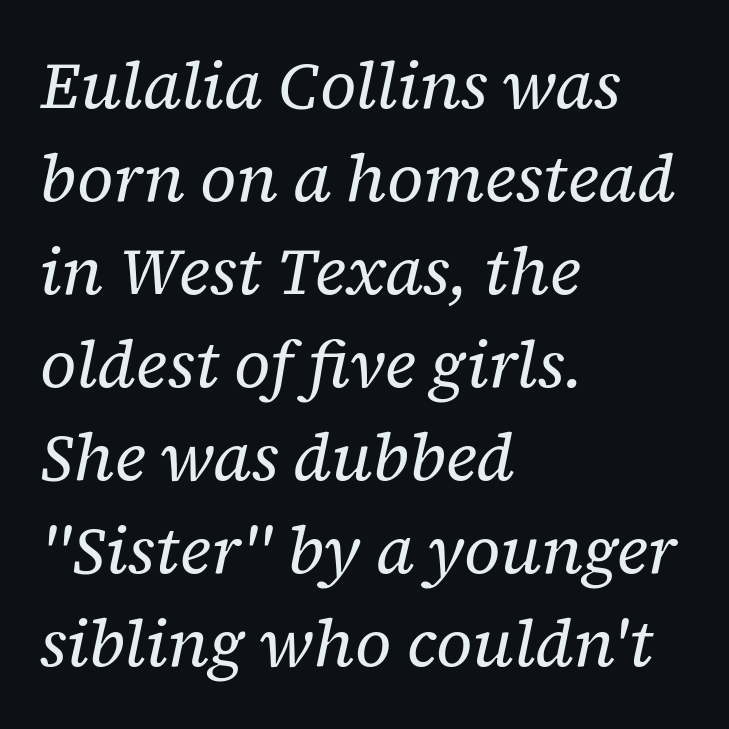
The rendering anchors every line to the left-hand side. Observe the ordinary spacing: letters are neighbours, not strangers. Ink coverage per letter is moderate at most. The foot of each line stays bare and open. Does the type have serifs? Yes, each stem ends in a small foot.
